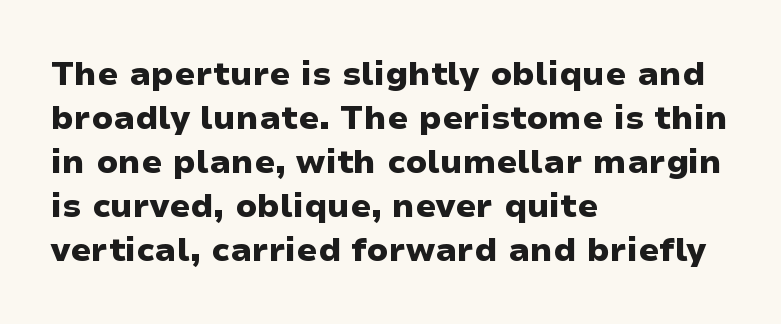
{"serif": "no", "italic": "no", "bold": "yes", "weight": "heavy", "width": "wide", "stroke_contrast": "low", "x_height": "medium", "monospaced": "no", "underline": "no", "align": "left", "line_spacing": "normal", "line_spacing_ratio": 1.33, "letter_spacing": "normal", "letter_spacing_em": 0.0, "glyph_px": 33}
